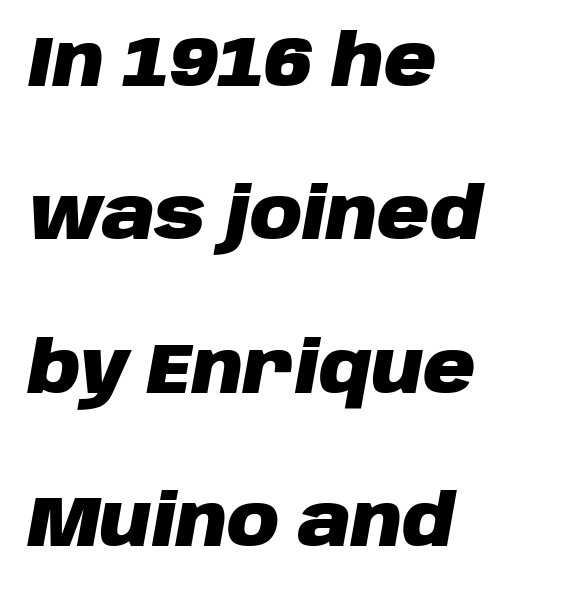
The image shows 72 px heavy type, italic (leaning right); set left-aligned, loose line spacing (2.13x), normal letter spacing, not underlined; low stroke contrast and a large x-height.
